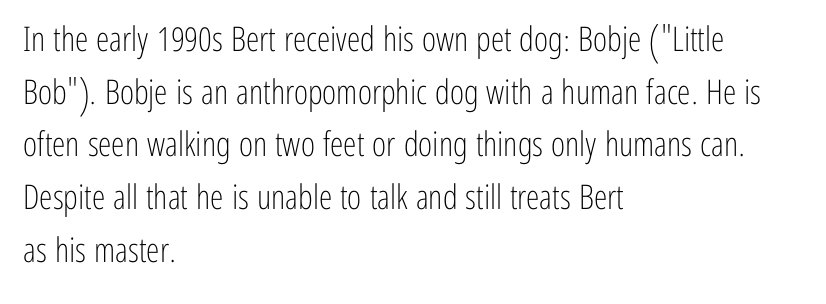
Q: Is the text bold? A: No.
Q: Is the text italic (slanted)? A: No, it is upright.
Q: Is the typeface a serif or a sans-serif typeface? A: Sans-serif.
Q: Is the text underlined? A: No.
Q: How is the paragraph aligned? A: Left-aligned.
Q: Is the spacing between letters normal or unusually wide? A: Normal.
Q: Is the spacing between lines tight, normal or loose? A: Normal.
Q: Width (condensed, normal, or wide)? A: Condensed.
Q: Stroke contrast? A: Low.
Q: x-height? A: Medium.
Q: Monospaced? A: No.
